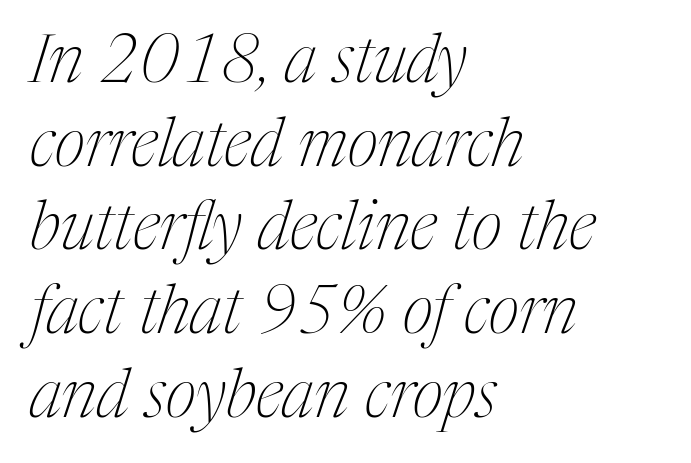
Q: Is the text bold? A: No.
Q: Is the text italic (slanted)? A: Yes, it leans right by about 17 degrees.
Q: Is the typeface a serif or a sans-serif typeface? A: Serif.
Q: Is the text underlined? A: No.
Q: How is the paragraph aligned? A: Left-aligned.
Q: Is the spacing between letters normal or unusually wide? A: Normal.
Q: Is the spacing between lines tight, normal or loose? A: Normal.
Q: Width (condensed, normal, or wide)? A: Condensed.
Q: Stroke contrast? A: Medium.
Q: x-height? A: Medium.
Q: Monospaced? A: No.
